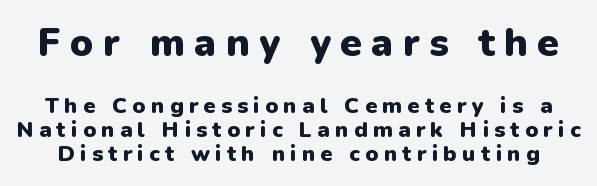
{"serif": "no", "italic": "no", "bold": "yes", "weight": "heavy", "width": "normal", "stroke_contrast": "low", "x_height": "medium", "monospaced": "no", "underline": "no", "line_spacing": "tight", "line_spacing_ratio": 1.1, "letter_spacing": "wide", "letter_spacing_em": 0.24, "larger_block": "first", "size_ratio": 1.77, "glyph_px": 39}
